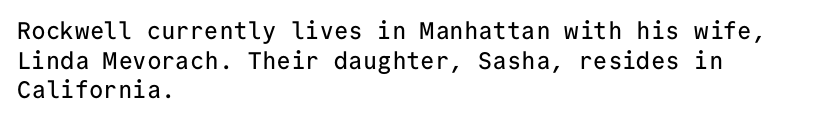
The image shows 24 px text type, upright; set left-aligned, line spacing 1.23x, normal letter spacing, not underlined.
